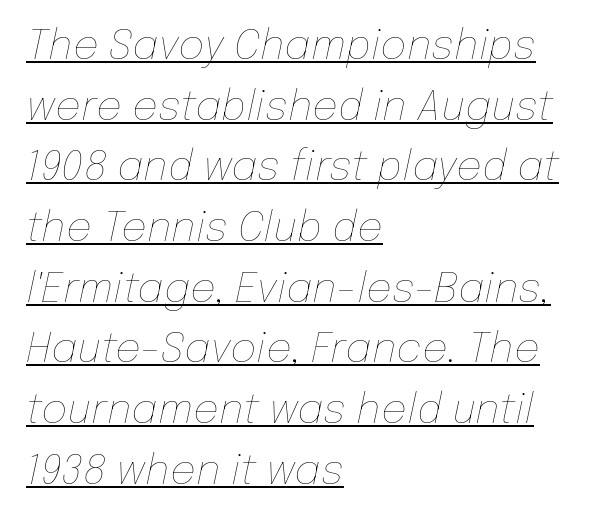
{"italic": "yes", "lean": "right", "slant_degrees": 12, "bold": "no", "weight": "thin", "width": "normal", "stroke_contrast": "low", "x_height": "medium", "monospaced": "no", "underline": "yes", "align": "left", "line_spacing": "normal", "line_spacing_ratio": 1.48, "letter_spacing": "normal", "letter_spacing_em": 0.0, "glyph_px": 41}
